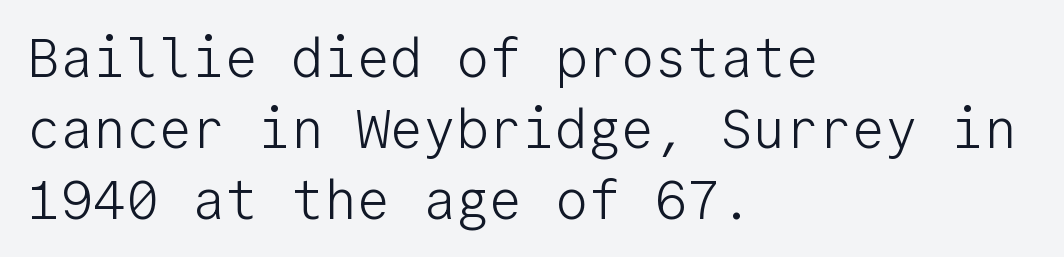
The image shows 55 px light sans-serif type, upright, monospaced; set left-aligned, normal line spacing (1.29x), normal letter spacing, not underlined; low stroke contrast and a medium x-height.
